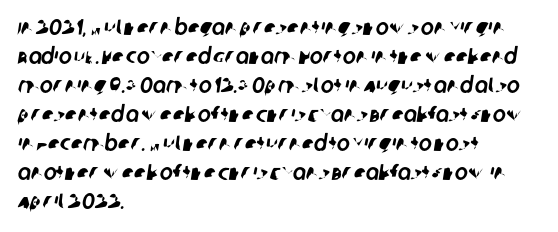
The image shows 22 px text type; set left-aligned, normal line spacing (1.32x), normal letter spacing, not underlined.
